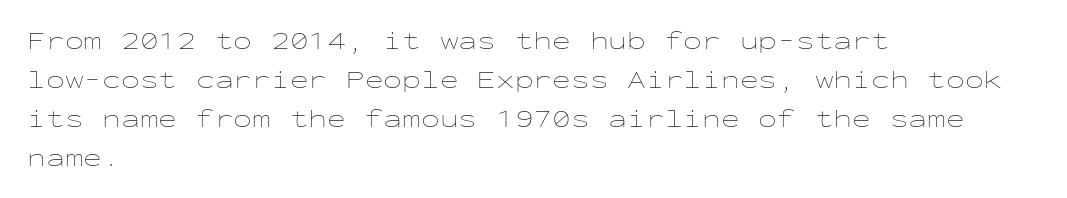
The space between consecutive lines is moderate. In terms of letterspacing, this is plain default setting. This rendering features lettering with no underline. Is the stroke heavy? The answer is a plain regular-or-lighter.
